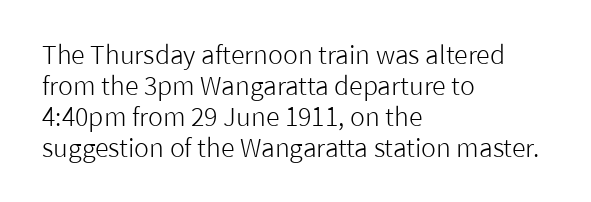
A light-to-regular cut is what we see here. Clear beneath every line of the passage. Vertical strokes here are truly vertical. The passage shown has conventional tracking throughout. Leftover space on each line is placed entirely after the last word.
